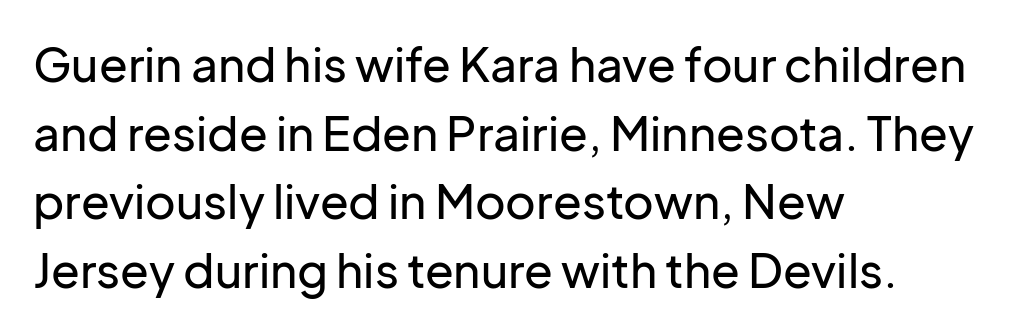
The image shows 47 px sans-serif type, upright; set left-aligned, normal line spacing (1.46x), normal letter spacing, not underlined; low stroke contrast and a medium x-height.
